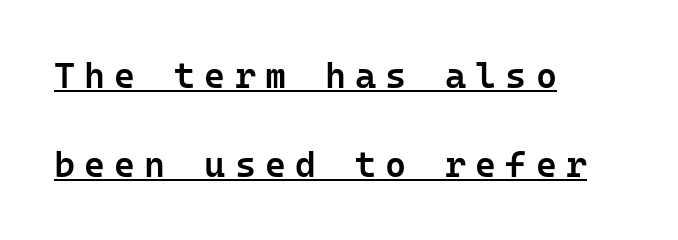
The block of text is sparse from top to bottom, with ample space between rows. Display-style spreading of the glyphs; the letterfit is very open. Posture: straight, roman, zero tilt. Underlining? Definitely there.
